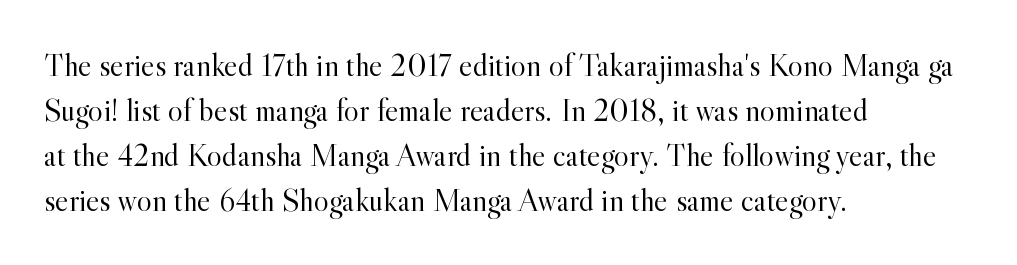
The image shows 32 px light serif type, upright; set left-aligned, normal line spacing (1.41x), normal letter spacing, not underlined; a small x-height.
